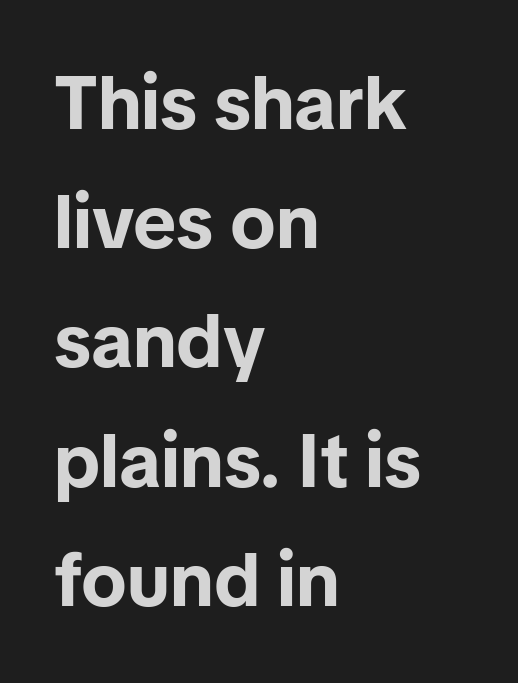
Regarding serifs, this sample does without them. Do the characters align in a grid? No, the font is proportional. The rendering uses a moderate line-height, typical for paragraphs. In terms of posture, this sample is upright.
